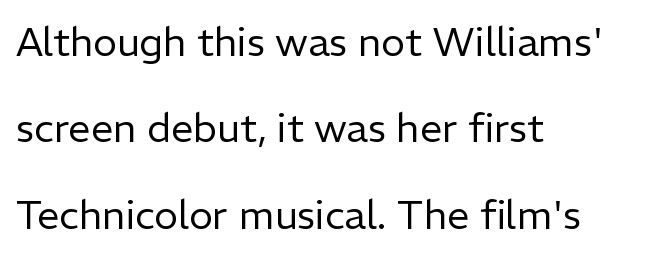
{"serif": "no", "italic": "no", "bold": "no", "weight": "regular", "width": "normal", "stroke_contrast": "low", "x_height": "medium", "monospaced": "no", "underline": "no", "align": "left", "line_spacing": "loose", "line_spacing_ratio": 2.16, "letter_spacing": "normal", "letter_spacing_em": 0.0, "glyph_px": 40}
